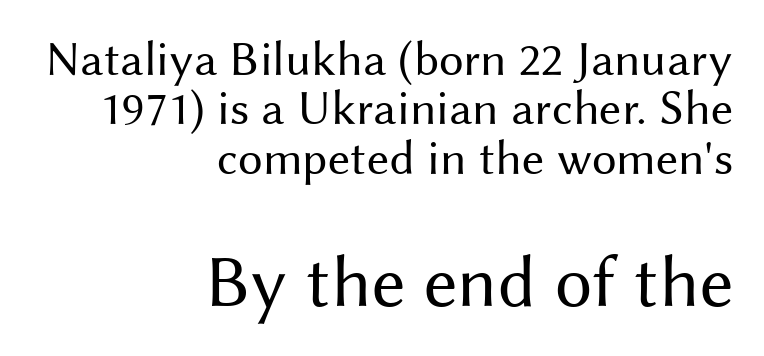
Is the stroke heavy? The answer is a plain regular-or-lighter. Letter spacing: default. Regarding serifs, this sample does without them. The designer dialed line spacing down below the default. The passage shown is not underscored anywhere. Teacher's note: observe the even right margin — that is flush-right alignment.
